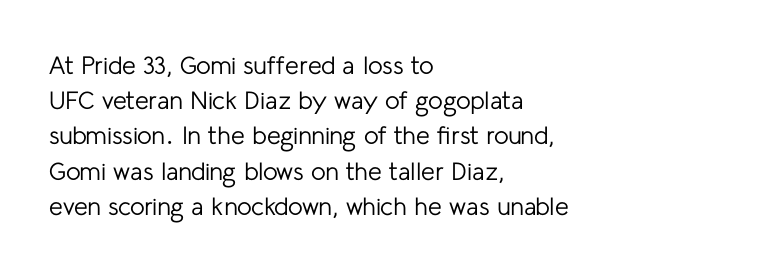
Q: Is the text bold? A: No.
Q: Is the text italic (slanted)? A: No, it is upright.
Q: Is the text underlined? A: No.
Q: How is the paragraph aligned? A: Left-aligned.
Q: Is the spacing between letters normal or unusually wide? A: Normal.
Q: Is the spacing between lines tight, normal or loose? A: Normal.
